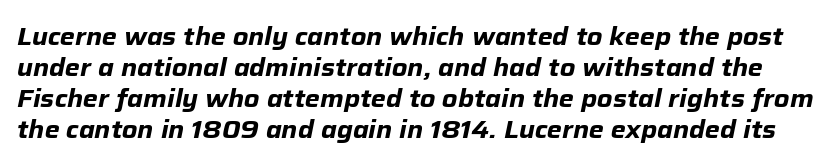
The image shows 24 px bold type, italic (leaning right); set normal line spacing (1.29x), normal letter spacing, not underlined.
